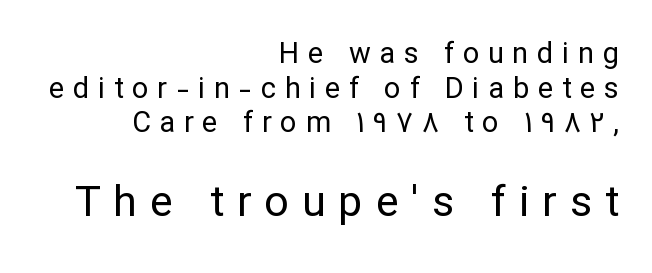
{"serif": "no", "italic": "no", "bold": "no", "weight": "regular", "width": "normal", "stroke_contrast": "low", "x_height": "medium", "monospaced": "no", "underline": "no", "align": "right", "line_spacing_ratio": 1.19, "letter_spacing": "wide", "letter_spacing_em": 0.3, "larger_block": "second", "size_ratio": 1.48, "glyph_px": 43}
